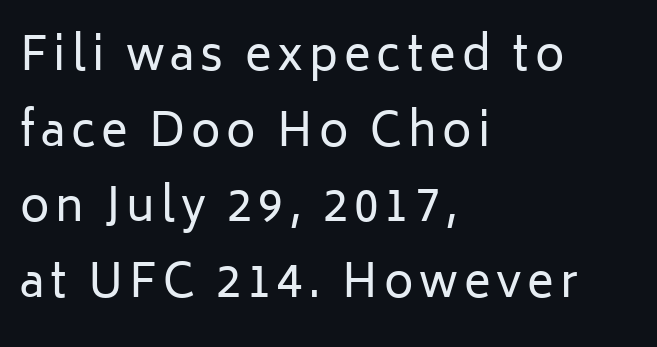
Horizontally, the lines are justified to the leading edge only. Type without underlining. The face used here is proportionally spaced, like ordinary book or web type. Tall strokes in this sample are plumb rather than angled. Nothing sits at the stroke ends, so this counts as sans-serif.
